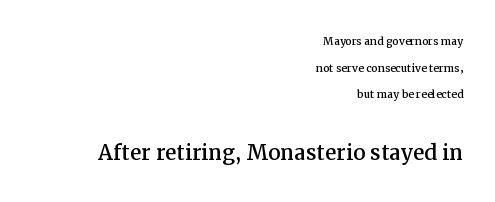
The image shows 28 px serif type, upright; set right-aligned, loose line spacing (1.91x), normal letter spacing, not underlined; the second (bottom) block is 2.0x larger; medium stroke contrast and a medium x-height.
